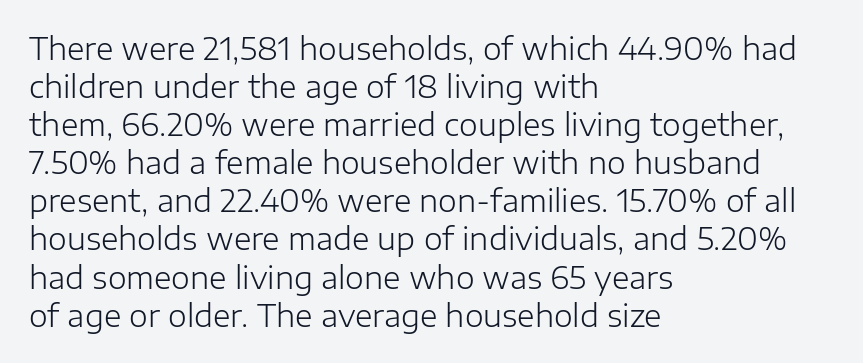
{"serif": "no", "italic": "no", "bold": "no", "weight": "light", "width": "normal", "stroke_contrast": "low", "x_height": "medium", "monospaced": "no", "underline": "no", "align": "left", "line_spacing": "normal", "line_spacing_ratio": 1.27, "letter_spacing": "normal", "letter_spacing_em": 0.0, "glyph_px": 30}
